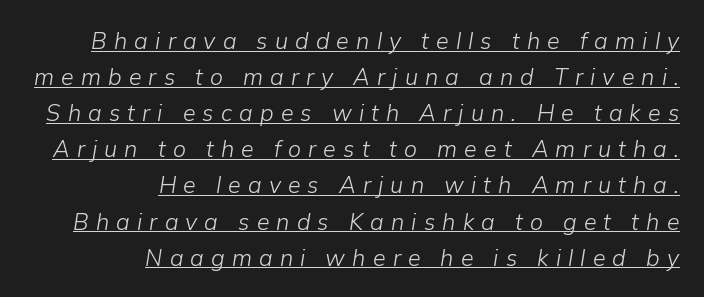
Q: Is the text bold? A: No.
Q: Is the text italic (slanted)? A: Yes, it leans right by about 9 degrees.
Q: Is the text underlined? A: Yes.
Q: How is the paragraph aligned? A: Right-aligned.
Q: Is the spacing between letters normal or unusually wide? A: Unusually wide.
Q: Is the spacing between lines tight, normal or loose? A: Normal.
